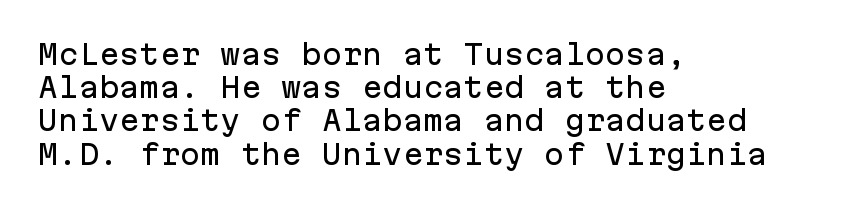
{"italic": "no", "underline": "no", "align": "left", "line_spacing_ratio": 1.23, "letter_spacing": "normal", "letter_spacing_em": 0.0, "glyph_px": 27}
